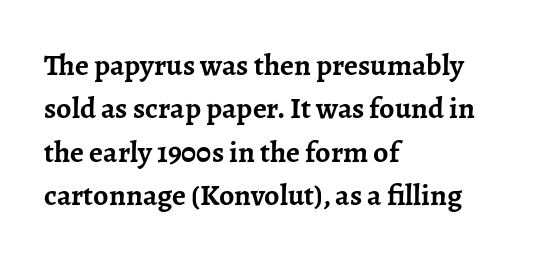
A dark, heavy texture on the line: the type is bold. Regarding leading, the lines here are spaced in the standard way. A typesetter would call this proportional, since set widths differ per character. Just letters on the line, the space beneath them empty. Honestly, the letter spacing is just normal — you wouldn't notice it. Posture: straight, roman, zero tilt.
